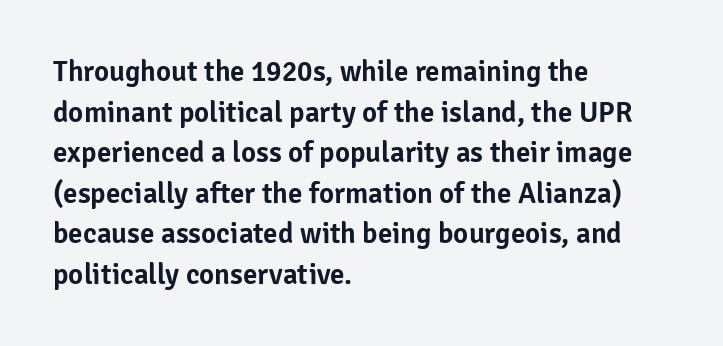
Q: Is the text italic (slanted)? A: No, it is upright.
Q: Is the typeface a serif or a sans-serif typeface? A: Sans-serif.
Q: Is the text underlined? A: No.
Q: How is the paragraph aligned? A: Left-aligned.
Q: Is the spacing between letters normal or unusually wide? A: Normal.
Q: Is the spacing between lines tight, normal or loose? A: Normal.
Q: Width (condensed, normal, or wide)? A: Normal.
Q: Stroke contrast? A: Low.
Q: x-height? A: Medium.
Q: Monospaced? A: No.
